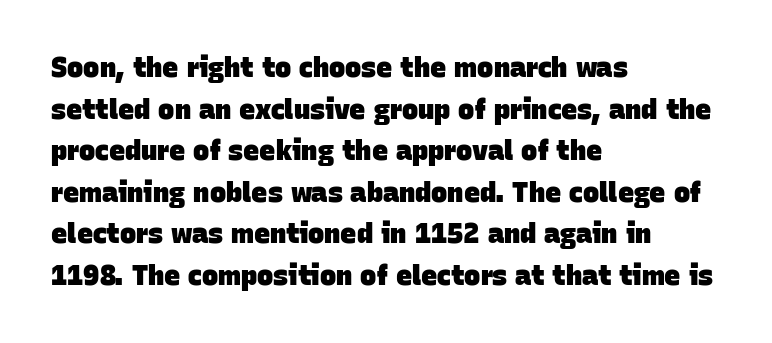
Q: Is the text bold? A: Yes.
Q: Is the text underlined? A: No.
Q: How is the paragraph aligned? A: Left-aligned.
Q: Is the spacing between letters normal or unusually wide? A: Normal.
Q: Is the spacing between lines tight, normal or loose? A: Normal.
